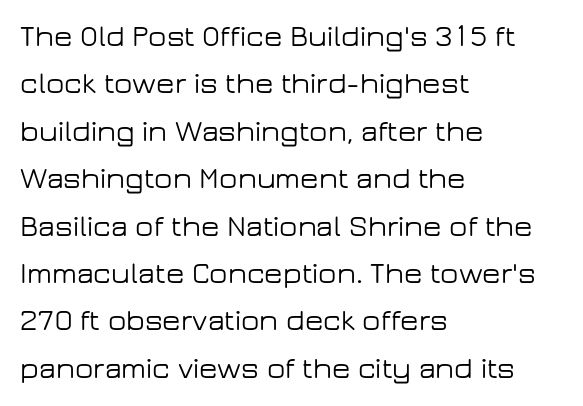
The image shows 30 px wide sans-serif type, upright; set left-aligned, normal line spacing (1.58x), normal letter spacing, not underlined; low stroke contrast and a medium x-height.
